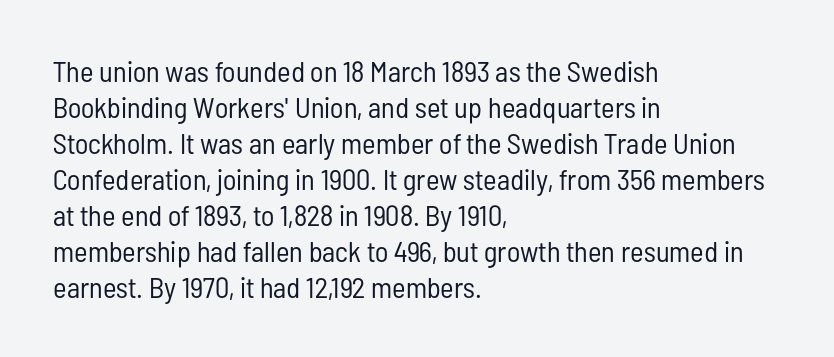
This is sans-serif lettering, the kind often seen on screens and signage. Characters follow at the spacing the type designer built in. The letters stand upright; this is a roman face. Is this a fixed-width face? No — the glyphs have proportional, varying widths.
